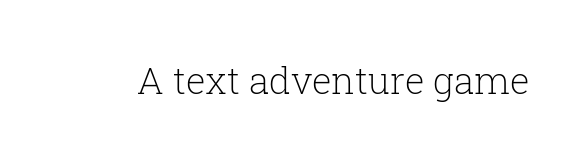
This is serif lettering, the kind often seen in printed books. The line texture is even and compact thanks to regular tracking. The weight would be labelled regular, book, light, or lighter still. Varying glyph widths throughout — classic text-font behaviour. Descender tails drop into unmarked territory.
